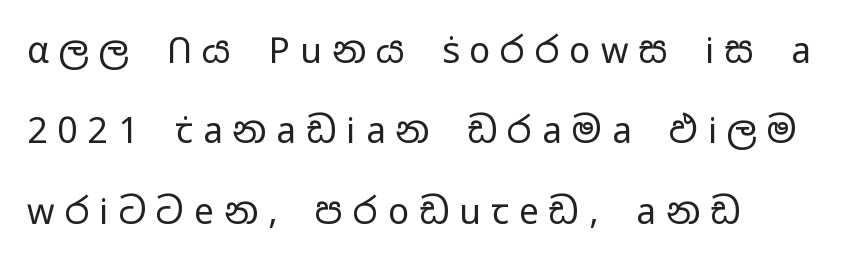
The image shows 35 px regular-weight, wide sans-serif type, upright; set left-aligned, loose line spacing (2.3x), unusually wide letter spacing (+0.29 em), not underlined; low stroke contrast and a medium x-height.
